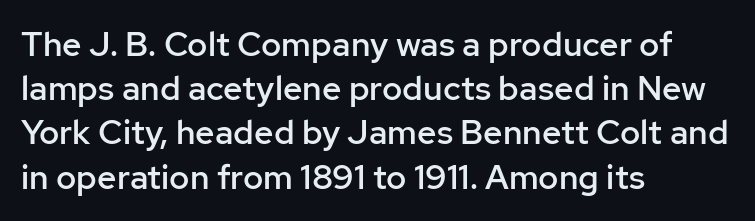
The image shows 34 px semibold sans-serif type, upright; set left-aligned, normal line spacing (1.3x), normal letter spacing, not underlined; low stroke contrast and a medium x-height.
